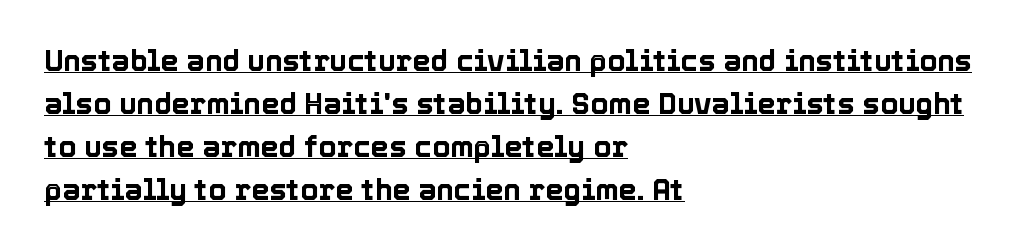
{"italic": "no", "width": "normal", "x_height": "medium", "monospaced": "no", "underline": "yes", "align": "left", "line_spacing": "normal", "line_spacing_ratio": 1.48, "letter_spacing": "normal", "letter_spacing_em": 0.0, "glyph_px": 29}
